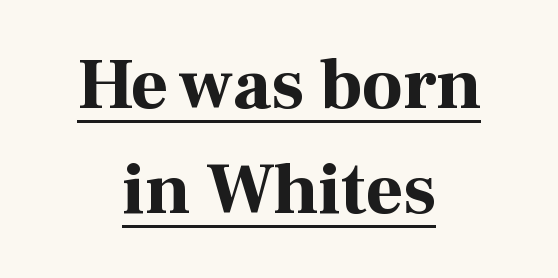
Q: Is the text bold? A: Yes.
Q: Is the text italic (slanted)? A: No, it is upright.
Q: Is the typeface a serif or a sans-serif typeface? A: Serif.
Q: Is the text underlined? A: Yes.
Q: How is the paragraph aligned? A: Centered.
Q: Is the spacing between letters normal or unusually wide? A: Normal.
Q: Is the spacing between lines tight, normal or loose? A: Normal.
Q: Width (condensed, normal, or wide)? A: Normal.
Q: Stroke contrast? A: High.
Q: x-height? A: Medium.
Q: Monospaced? A: No.
